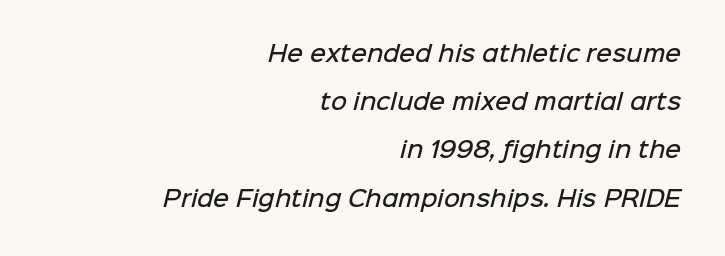
The image shows 22 px text type; set right-aligned, loose line spacing (2.19x), normal letter spacing, not underlined.
